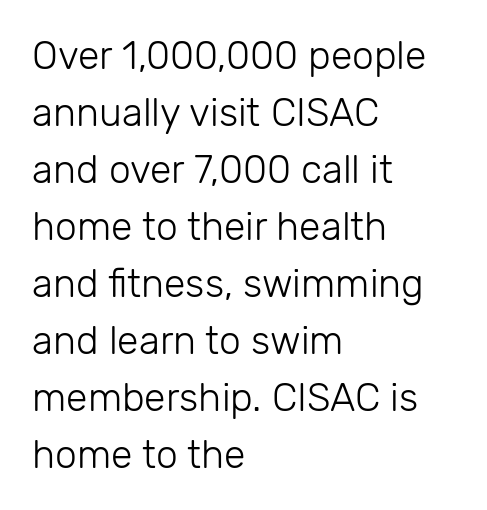
The image shows 39 px light sans-serif type, upright; set left-aligned, normal line spacing (1.46x), normal letter spacing, not underlined; low stroke contrast and a medium x-height.
